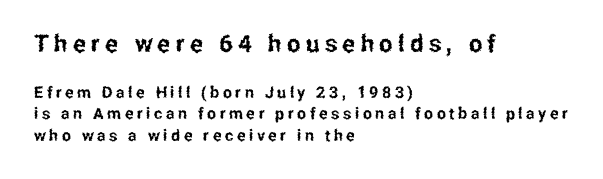
Q: Is the text italic (slanted)? A: No, it is upright.
Q: Is the text underlined? A: No.
Q: How is the paragraph aligned? A: Left-aligned.
Q: Is the spacing between letters normal or unusually wide? A: Unusually wide.
Q: Is the spacing between lines tight, normal or loose? A: Normal.
Q: Which block of text is set in a larger size, the first (top) or the second (bottom)? A: The first (top) one.
